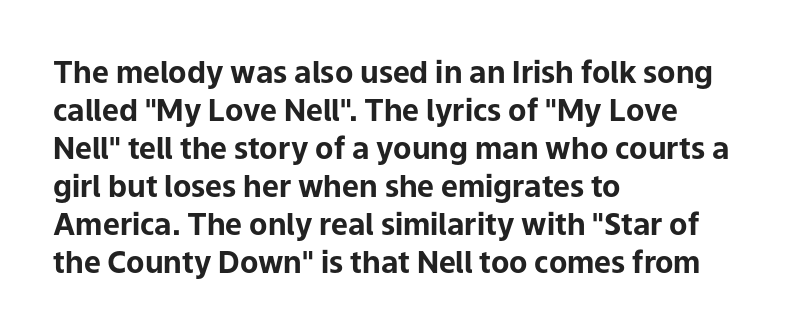
Does the leading feel generous? No, just average. Horizontal alignment here is leftward, the default for most running prose. The passage shown is emphatically bold. Default kerning and tracking; the words read as compact shapes. Style check: upright.
